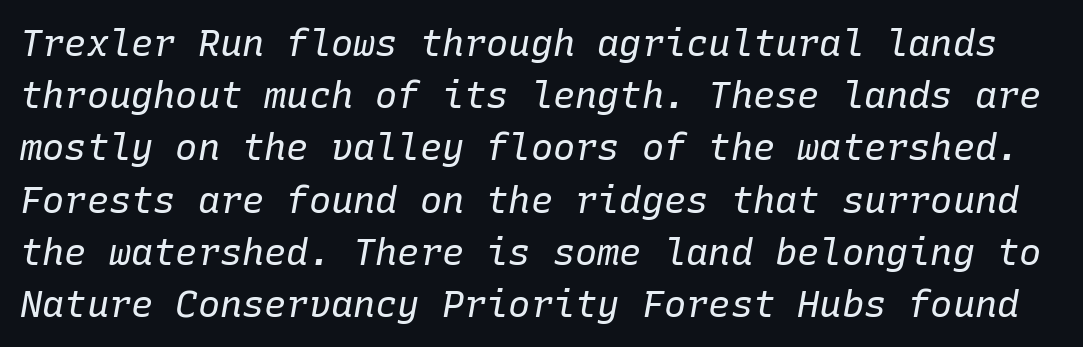
{"italic": "yes", "lean": "right", "slant_degrees": 10, "bold": "no", "weight": "regular", "width": "normal", "stroke_contrast": "low", "x_height": "medium", "monospaced": "yes", "underline": "no", "line_spacing": "normal", "line_spacing_ratio": 1.41, "letter_spacing": "normal", "letter_spacing_em": 0.0, "glyph_px": 37}
